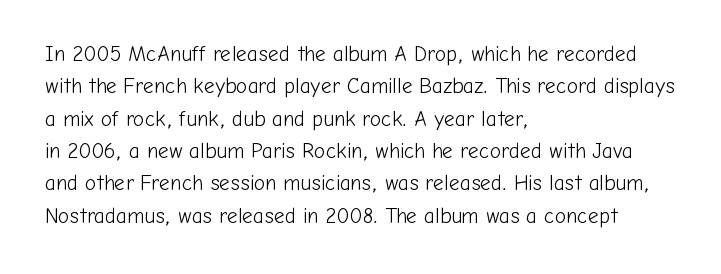
{"italic": "no", "bold": "no", "underline": "no", "align": "left", "line_spacing": "normal", "line_spacing_ratio": 1.54, "letter_spacing": "normal", "letter_spacing_em": 0.0, "glyph_px": 21}
